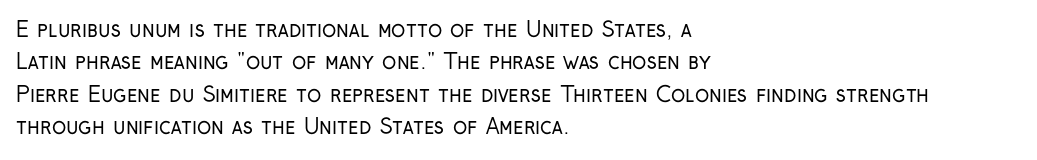
Words float on clear page, feet unadorned. Letters have the restrained weight of plain body copy at most. Horizontal alignment here is leftward, the default for most running prose. Whoever set this chose a conventional vertical rhythm. This sample uses an upright cut, with every glyph sitting square on the baseline.
